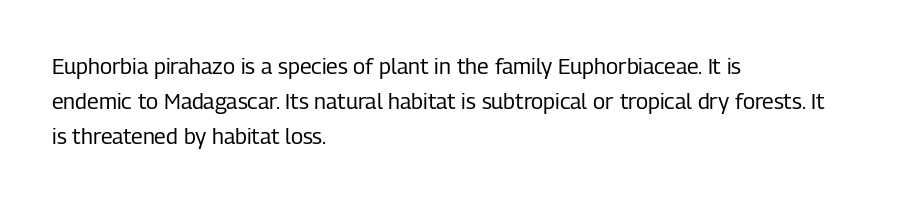
Q: Is the text bold? A: No.
Q: Is the text italic (slanted)? A: No, it is upright.
Q: Is the text underlined? A: No.
Q: How is the paragraph aligned? A: Left-aligned.
Q: Is the spacing between letters normal or unusually wide? A: Normal.
Q: Is the spacing between lines tight, normal or loose? A: Normal.
